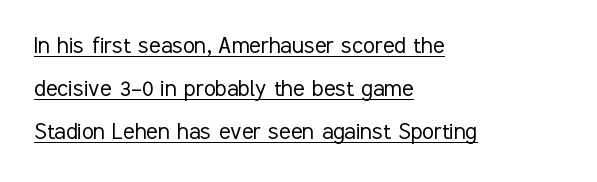
{"italic": "no", "bold": "no", "underline": "yes", "align": "left", "line_spacing": "normal", "line_spacing_ratio": 1.59, "letter_spacing": "normal", "letter_spacing_em": 0.0, "glyph_px": 27}
